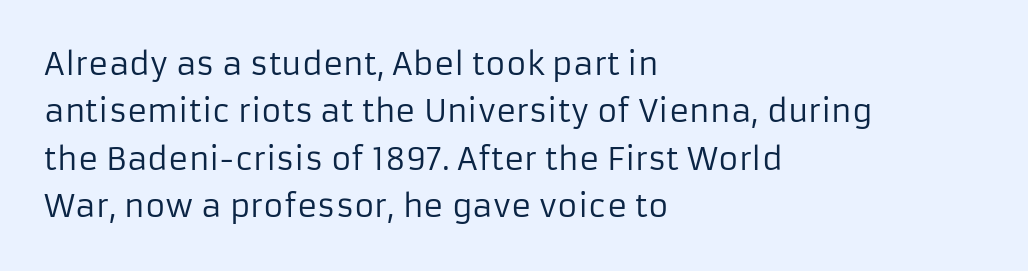
The image shows 31 px regular-weight sans-serif type, upright; set left-aligned, normal line spacing (1.53x), normal letter spacing, not underlined; low stroke contrast and a medium x-height.
